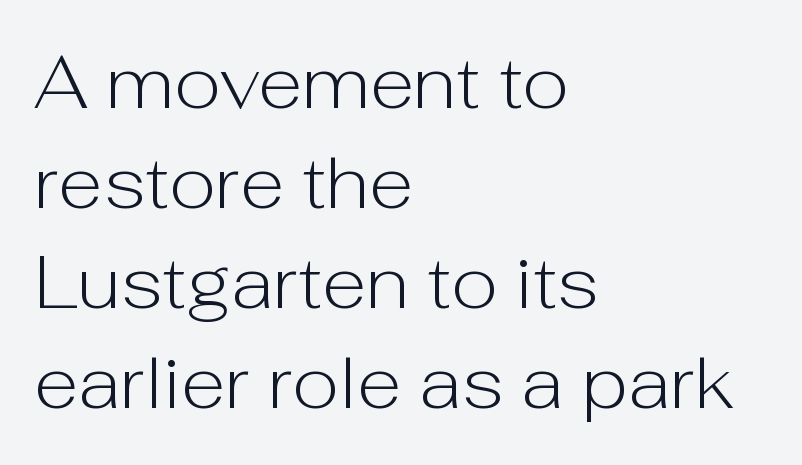
{"serif": "no", "italic": "no", "bold": "no", "weight": "light", "width": "normal", "stroke_contrast": "low", "x_height": "medium", "monospaced": "no", "underline": "no", "align": "left", "line_spacing": "normal", "line_spacing_ratio": 1.37, "letter_spacing": "normal", "letter_spacing_em": 0.0, "glyph_px": 73}
